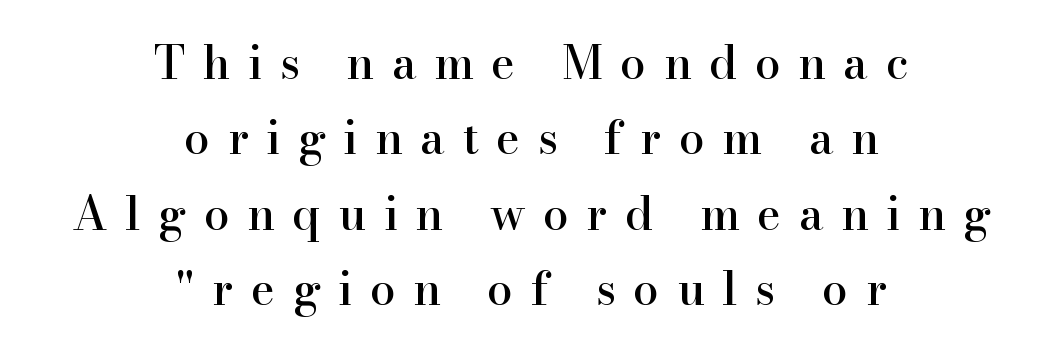
{"serif": "yes", "italic": "no", "width": "normal", "stroke_contrast": "high", "x_height": "small", "monospaced": "no", "underline": "no", "align": "center", "line_spacing": "normal", "line_spacing_ratio": 1.64, "letter_spacing": "wide", "letter_spacing_em": 0.38, "glyph_px": 46}
